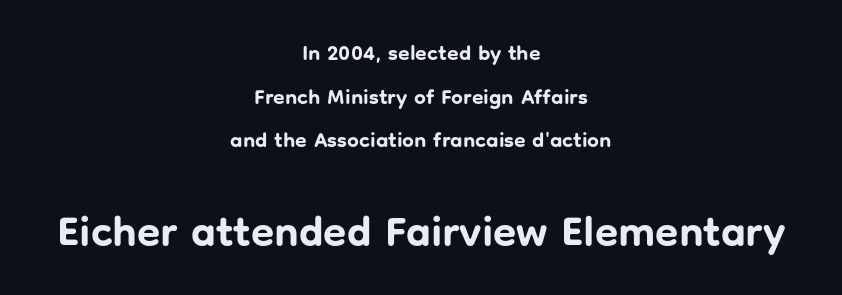
Q: Is the text bold? A: Yes.
Q: Is the text italic (slanted)? A: No, it is upright.
Q: Is the typeface a serif or a sans-serif typeface? A: Sans-serif.
Q: Is the text underlined? A: No.
Q: How is the paragraph aligned? A: Centered.
Q: Is the spacing between letters normal or unusually wide? A: Normal.
Q: Is the spacing between lines tight, normal or loose? A: Loose.
Q: Which block of text is set in a larger size, the first (top) or the second (bottom)? A: The second (bottom) one.
Q: Width (condensed, normal, or wide)? A: Normal.
Q: Stroke contrast? A: Low.
Q: x-height? A: Medium.
Q: Monospaced? A: No.
